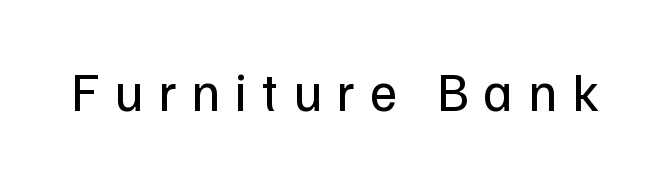
{"serif": "no", "italic": "no", "bold": "no", "weight": "regular", "width": "normal", "stroke_contrast": "low", "x_height": "medium", "monospaced": "no", "underline": "no", "letter_spacing": "wide", "letter_spacing_em": 0.27, "glyph_px": 54}
